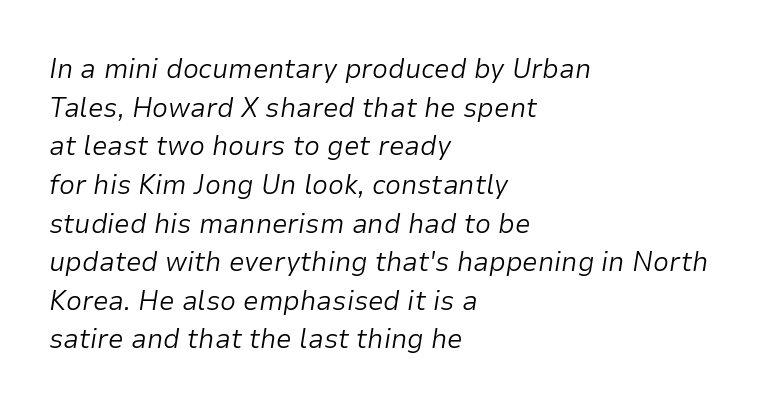
{"italic": "yes", "lean": "right", "slant_degrees": 9, "bold": "no", "weight": "light", "width": "normal", "stroke_contrast": "low", "x_height": "medium", "monospaced": "no", "underline": "no", "align": "left", "line_spacing": "normal", "line_spacing_ratio": 1.38, "letter_spacing": "normal", "letter_spacing_em": 0.0, "glyph_px": 28}
